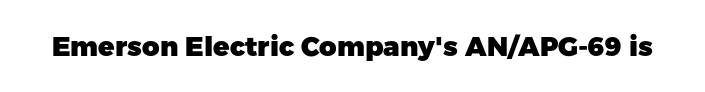
{"italic": "no", "bold": "yes", "underline": "no", "letter_spacing": "normal", "letter_spacing_em": 0.0, "glyph_px": 27}
